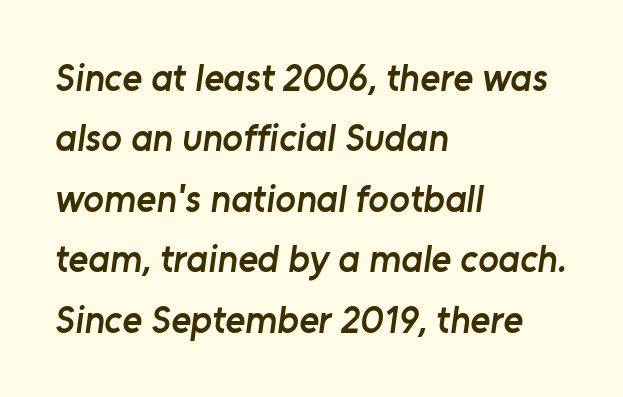
Q: Is the text bold? A: Semi-bold.
Q: Is the typeface a serif or a sans-serif typeface? A: Sans-serif.
Q: Is the text underlined? A: No.
Q: How is the paragraph aligned? A: Left-aligned.
Q: Is the spacing between letters normal or unusually wide? A: Normal.
Q: Is the spacing between lines tight, normal or loose? A: Normal.
Q: Width (condensed, normal, or wide)? A: Normal.
Q: Stroke contrast? A: Low.
Q: x-height? A: Medium.
Q: Monospaced? A: No.
